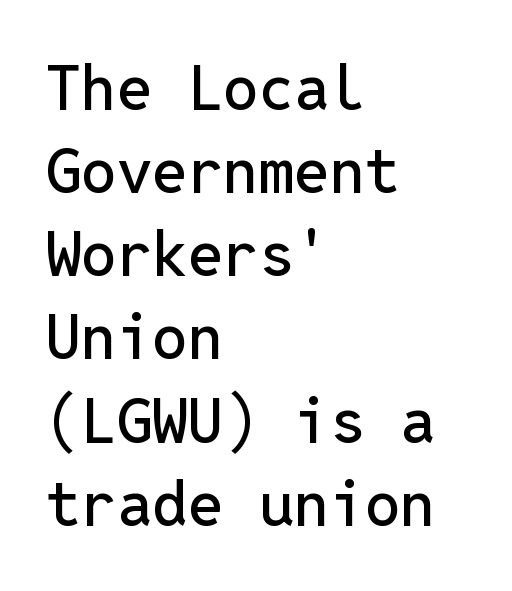
The image shows 63 px sans-serif type, upright, monospaced; set left-aligned, normal line spacing (1.32x), normal letter spacing, not underlined; low stroke contrast and a medium x-height.
